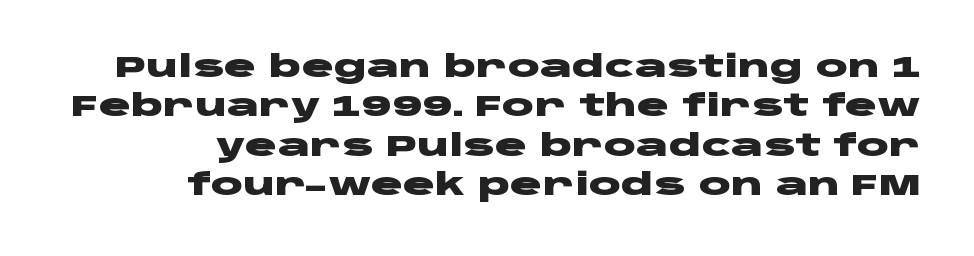
Do the letters lean? They stand straight. Each row of text sits above clean, open space. A typesetter would call this zero additional tracking. This sample keeps an unexceptional amount of space between lines. Looks like regular typesetting: each glyph gets only the width it needs.
